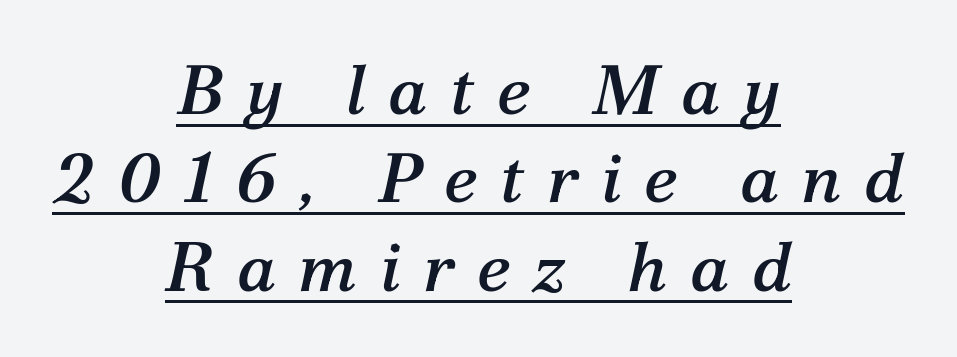
The image shows 69 px serif type, italic (leaning right); set centered, normal line spacing (1.28x), unusually wide letter spacing (+0.33 em), underlined; medium stroke contrast and a medium x-height.
